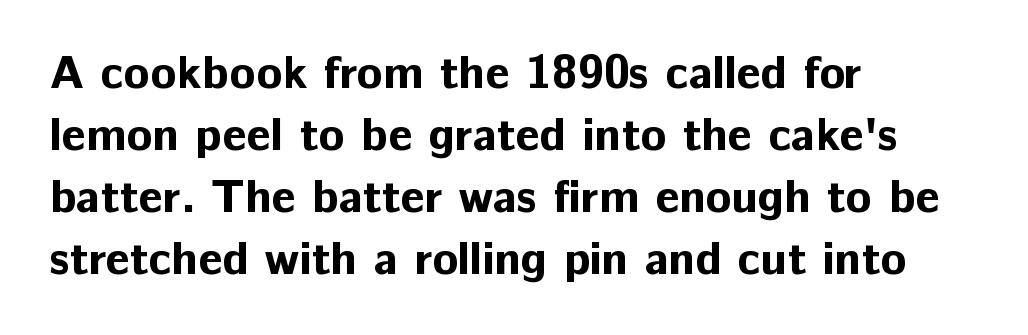
Q: Is the text bold? A: Yes.
Q: Is the text italic (slanted)? A: No, it is upright.
Q: Is the typeface a serif or a sans-serif typeface? A: Sans-serif.
Q: Is the text underlined? A: No.
Q: How is the paragraph aligned? A: Left-aligned.
Q: Is the spacing between letters normal or unusually wide? A: Normal.
Q: Is the spacing between lines tight, normal or loose? A: Normal.
Q: Width (condensed, normal, or wide)? A: Normal.
Q: Stroke contrast? A: Low.
Q: x-height? A: Medium.
Q: Monospaced? A: No.
